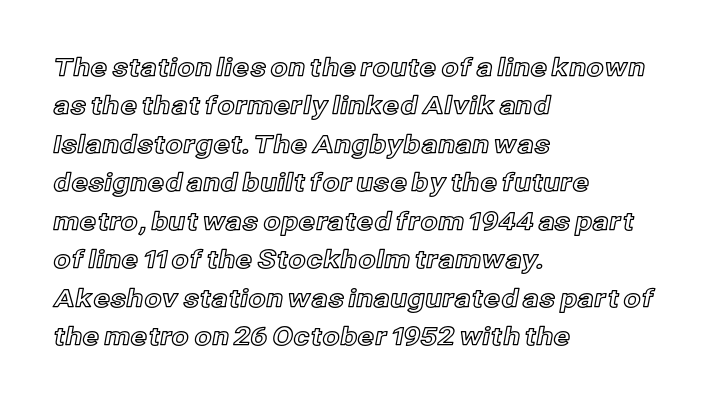
The image shows 25 px text type; set left-aligned, normal line spacing (1.54x), normal letter spacing, not underlined.
